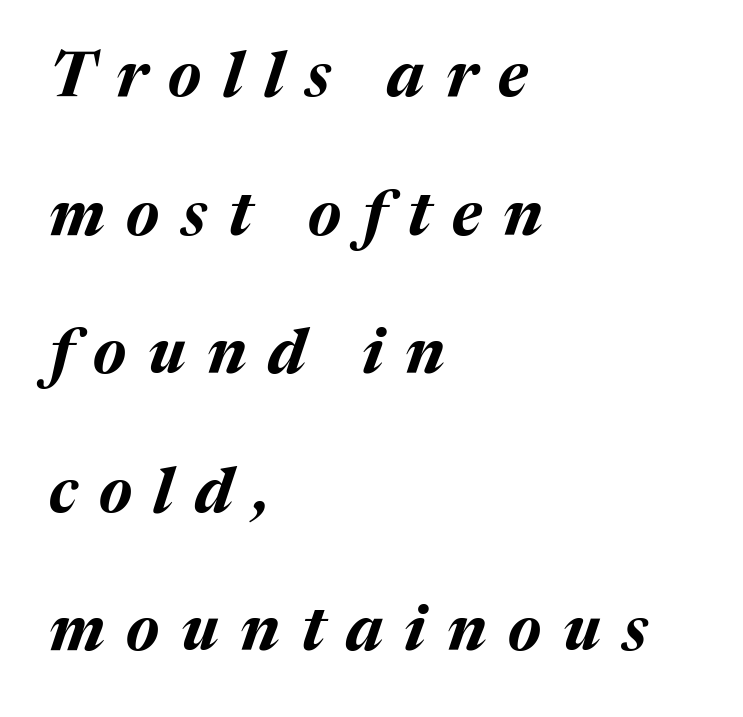
The image shows 63 px bold type, italic (leaning right); set left-aligned, loose line spacing (2.2x), unusually wide letter spacing (+0.34 em), not underlined; medium stroke contrast and a medium x-height.
